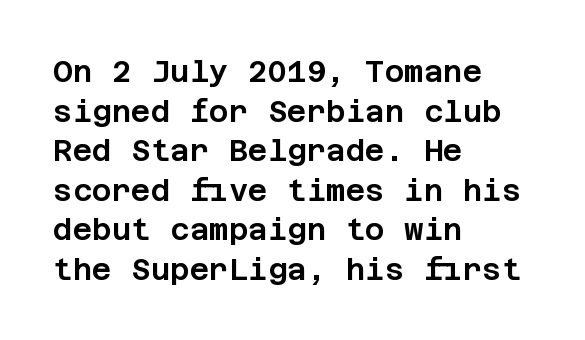
{"serif": "no", "italic": "no", "width": "normal", "stroke_contrast": "low", "x_height": "large", "underline": "no", "align": "left", "line_spacing": "normal", "line_spacing_ratio": 1.32, "letter_spacing": "normal", "letter_spacing_em": 0.0, "glyph_px": 30}
